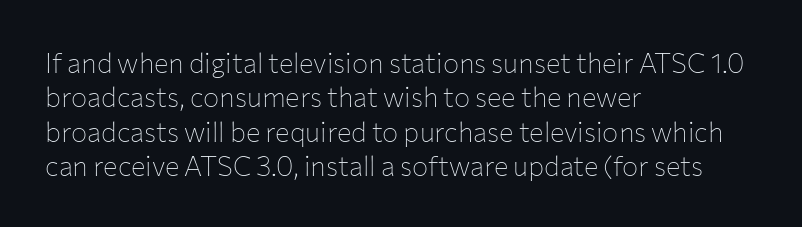
The image shows 27 px text type, upright; set left-aligned, normal line spacing (1.27x), normal letter spacing, not underlined.
